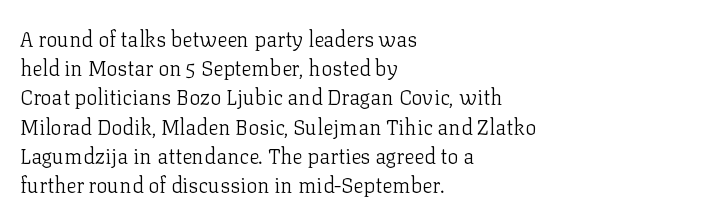
Q: Is the text bold? A: No.
Q: Is the text italic (slanted)? A: No, it is upright.
Q: Is the text underlined? A: No.
Q: How is the paragraph aligned? A: Left-aligned.
Q: Is the spacing between letters normal or unusually wide? A: Normal.
Q: Is the spacing between lines tight, normal or loose? A: Normal.
